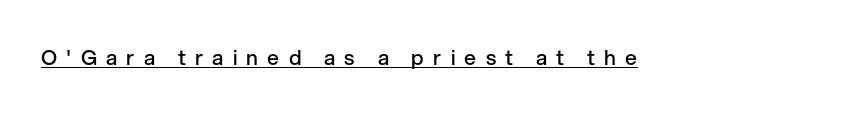
Q: Is the text bold? A: Semi-bold.
Q: Is the text italic (slanted)? A: No, it is upright.
Q: Is the text underlined? A: Yes.
Q: Is the spacing between letters normal or unusually wide? A: Unusually wide.
